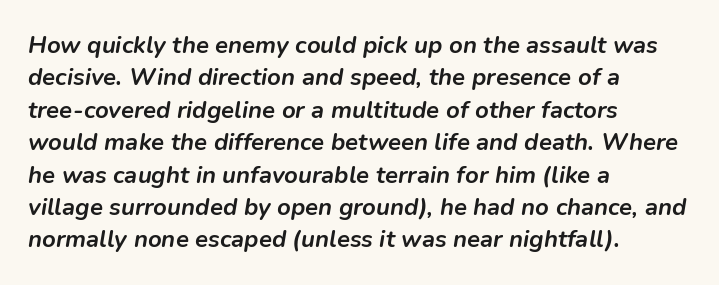
Any mark beneath the type? The region is blank. These lines carry a lot of weight — the face is fully bold. Each line starts at the same left margin while the right side varies. Each word holds together tightly as a unit, with standard inter-letter gaps.
